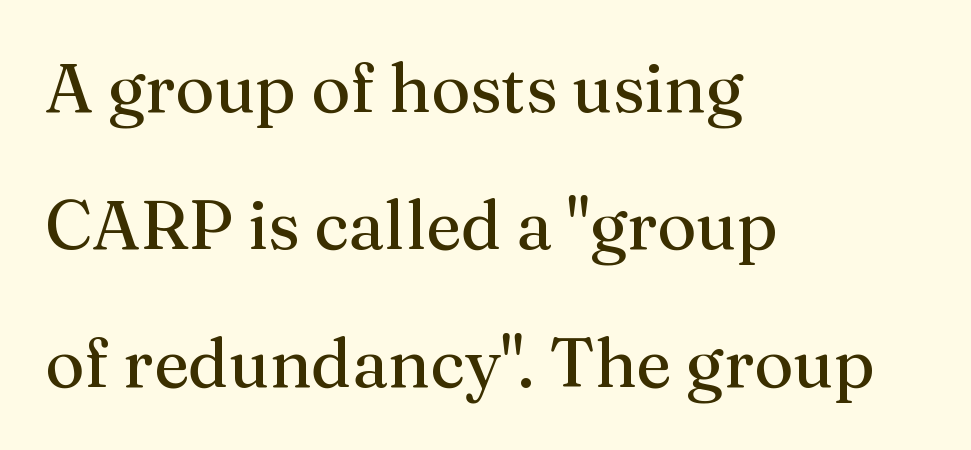
The lines in this sample share a left origin and differ only in where they stop. Classification — serif. The face used here is proportionally spaced, like ordinary book or web type. The strokes are not fattened; the text isn't bold. The font's upright variant was chosen for this text.
